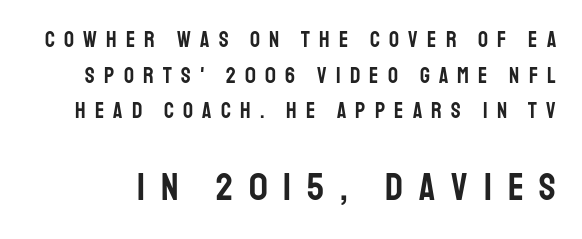
Q: Is the text italic (slanted)? A: No, it is upright.
Q: Is the typeface a serif or a sans-serif typeface? A: Sans-serif.
Q: Is the text underlined? A: No.
Q: Is the spacing between letters normal or unusually wide? A: Unusually wide.
Q: Is the spacing between lines tight, normal or loose? A: Normal.
Q: Which block of text is set in a larger size, the first (top) or the second (bottom)? A: The second (bottom) one.
Q: Width (condensed, normal, or wide)? A: Condensed.
Q: Stroke contrast? A: Low.
Q: x-height? A: Large.
Q: Monospaced? A: No.
